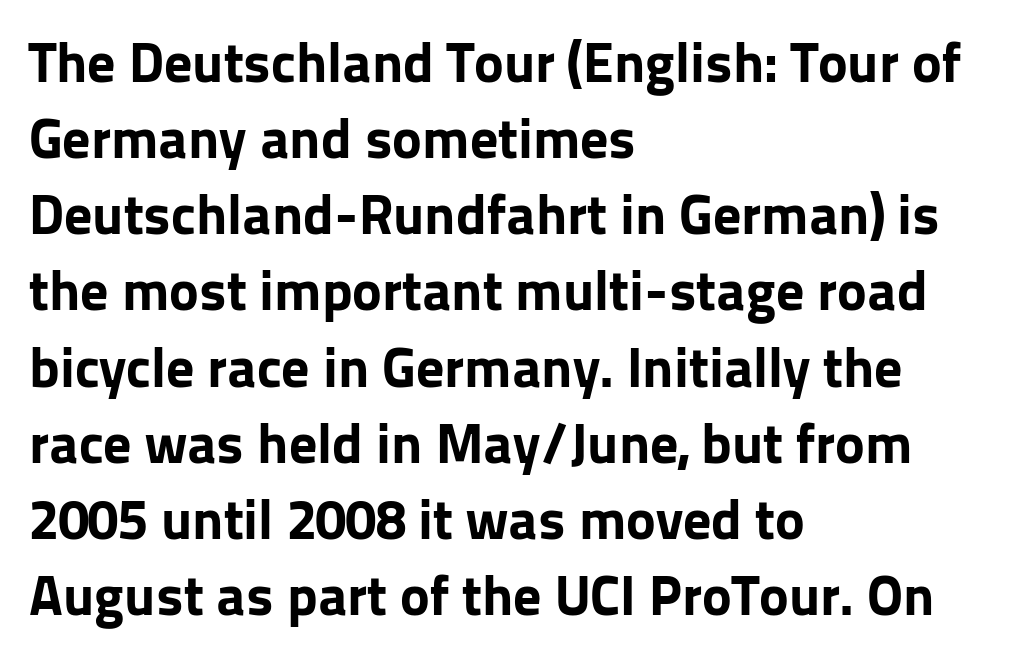
{"serif": "no", "italic": "no", "bold": "yes", "weight": "bold", "width": "normal", "stroke_contrast": "low", "x_height": "medium", "monospaced": "no", "underline": "no", "align": "left", "line_spacing": "normal", "line_spacing_ratio": 1.36, "letter_spacing": "normal", "letter_spacing_em": 0.0, "glyph_px": 56}
